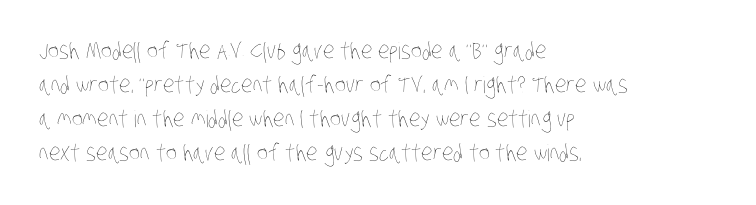
Short note: letters normally spaced. The glyphs are unaccompanied by any horizontal stroke below them. Horizontal bands of white between lines are of average thickness. Where is the straight margin? On the left.
